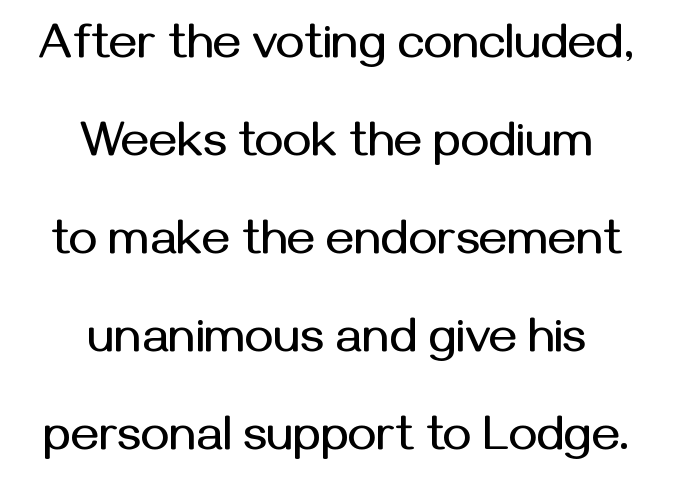
{"serif": "no", "italic": "no", "width": "normal", "stroke_contrast": "medium", "x_height": "medium", "monospaced": "no", "underline": "no", "align": "center", "line_spacing": "loose", "line_spacing_ratio": 2.04, "letter_spacing": "normal", "letter_spacing_em": 0.0, "glyph_px": 48}
